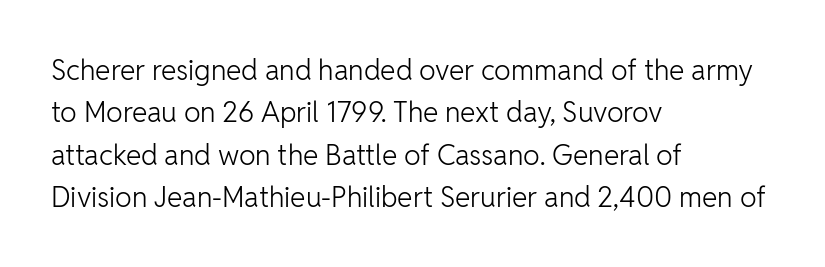
The image shows 28 px light sans-serif type, upright; set left-aligned, normal line spacing (1.51x), normal letter spacing, not underlined; low stroke contrast and a medium x-height.
